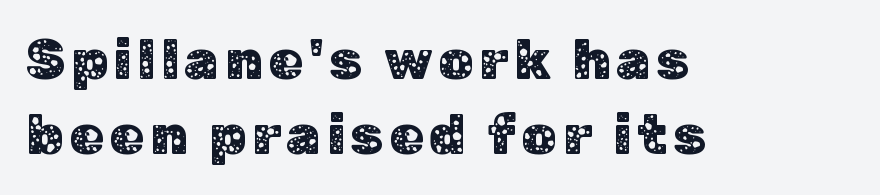
The image shows 56 px sans-serif type, upright; set left-aligned, normal line spacing (1.34x), not underlined; low stroke contrast and a medium x-height.
